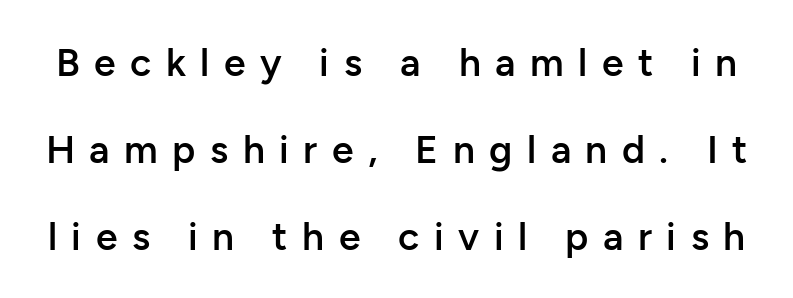
{"serif": "no", "italic": "no", "bold": "semi", "weight": "semibold", "width": "normal", "stroke_contrast": "low", "x_height": "medium", "monospaced": "no", "underline": "no", "line_spacing": "loose", "line_spacing_ratio": 2.23, "letter_spacing": "wide", "letter_spacing_em": 0.37, "glyph_px": 39}
